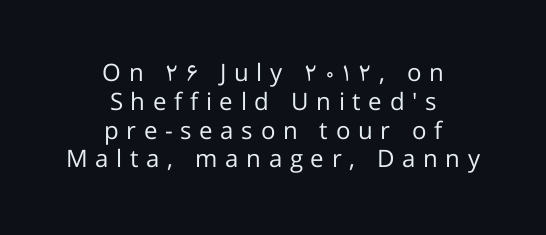
{"italic": "no", "bold": "no", "underline": "no", "align": "center", "line_spacing_ratio": 1.2, "letter_spacing": "wide", "letter_spacing_em": 0.32, "glyph_px": 24}
